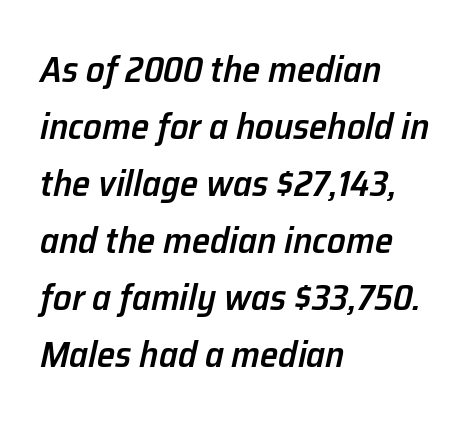
{"italic": "yes", "lean": "right", "slant_degrees": 12, "bold": "semi", "weight": "semibold", "width": "normal", "stroke_contrast": "low", "x_height": "medium", "monospaced": "no", "underline": "no", "align": "left", "line_spacing": "normal", "line_spacing_ratio": 1.54, "letter_spacing": "normal", "letter_spacing_em": 0.0, "glyph_px": 37}
